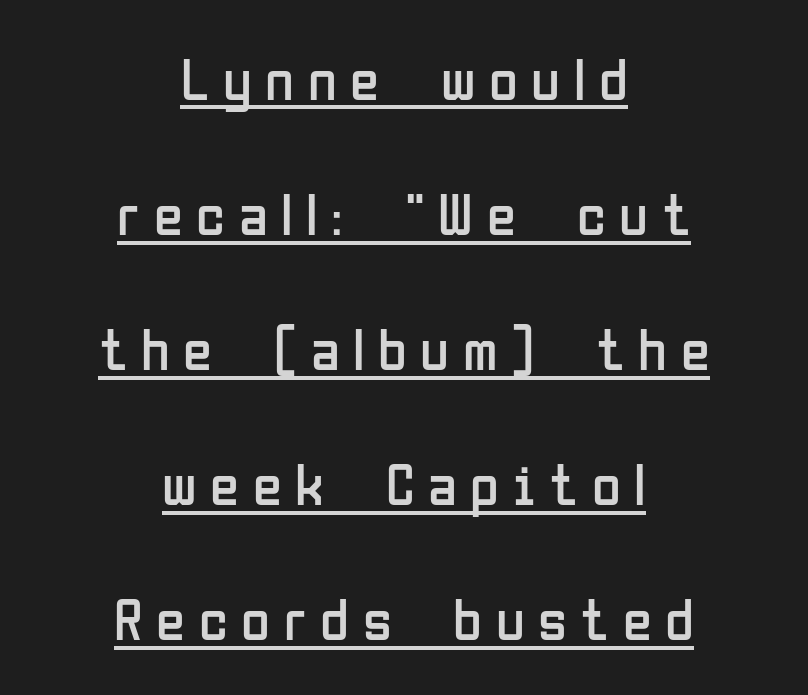
The image shows 59 px regular-weight, condensed sans-serif type, upright; set centered, loose line spacing (2.29x), unusually wide letter spacing (+0.23 em), underlined; low stroke contrast and a medium x-height.
